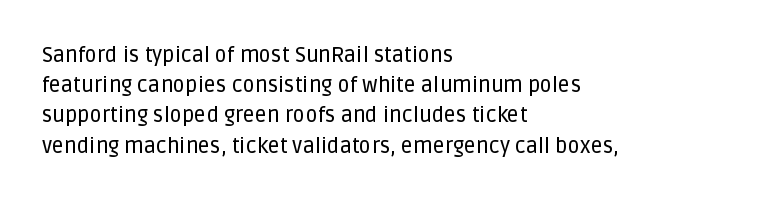
Q: Is the text italic (slanted)? A: No, it is upright.
Q: Is the text underlined? A: No.
Q: How is the paragraph aligned? A: Left-aligned.
Q: Is the spacing between letters normal or unusually wide? A: Normal.
Q: Is the spacing between lines tight, normal or loose? A: Normal.
